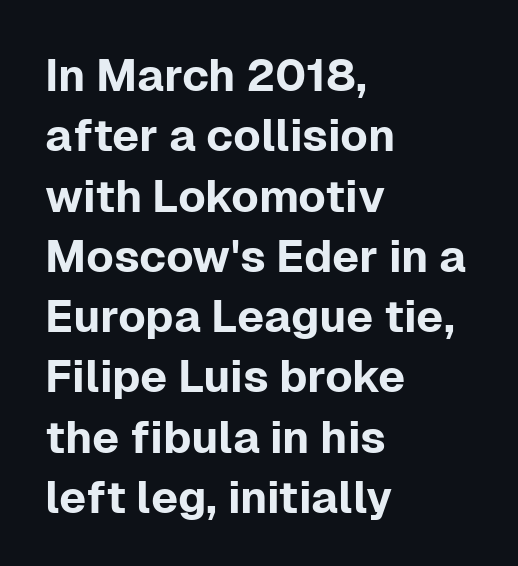
{"serif": "no", "italic": "no", "width": "normal", "stroke_contrast": "low", "x_height": "medium", "monospaced": "no", "underline": "no", "align": "left", "line_spacing": "normal", "line_spacing_ratio": 1.34, "letter_spacing": "normal", "letter_spacing_em": 0.0, "glyph_px": 45}
